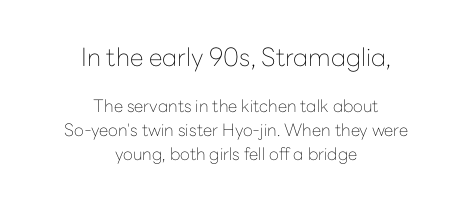
{"italic": "no", "bold": "no", "underline": "no", "align": "center", "line_spacing": "normal", "line_spacing_ratio": 1.4, "letter_spacing": "normal", "letter_spacing_em": 0.0, "larger_block": "first", "size_ratio": 1.47, "glyph_px": 25}
